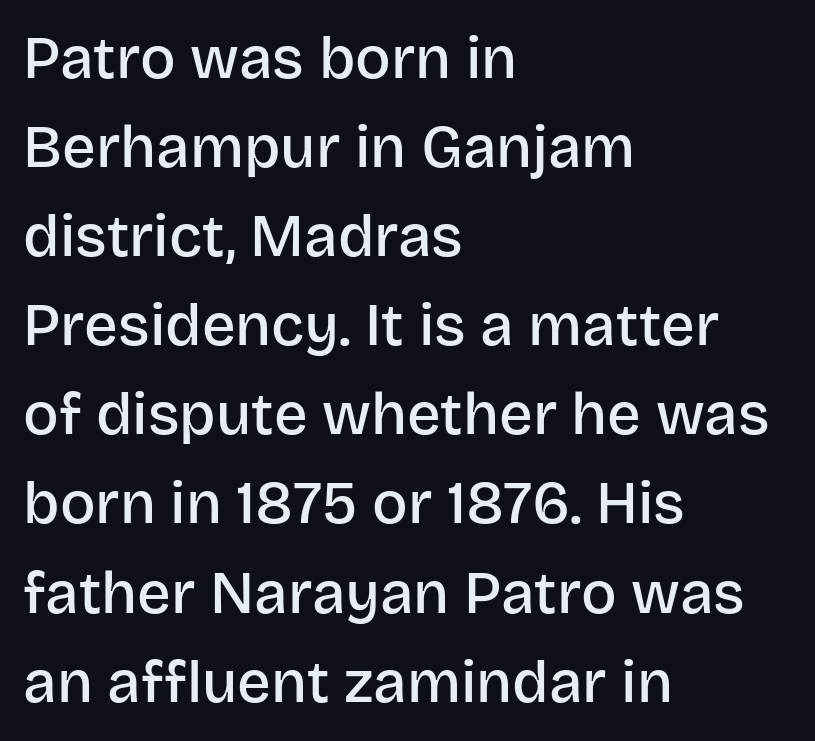
{"serif": "no", "italic": "no", "bold": "semi", "weight": "semibold", "width": "normal", "stroke_contrast": "low", "x_height": "large", "monospaced": "no", "underline": "no", "align": "left", "line_spacing": "normal", "line_spacing_ratio": 1.51, "letter_spacing": "normal", "letter_spacing_em": 0.0, "glyph_px": 59}
